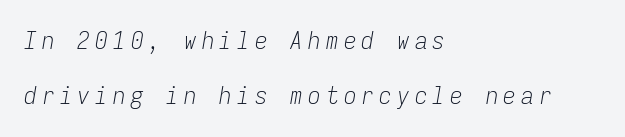
Q: Is the text bold? A: No.
Q: Is the text italic (slanted)? A: Yes, it leans right by about 9 degrees.
Q: Is the text underlined? A: No.
Q: How is the paragraph aligned? A: Left-aligned.
Q: Is the spacing between letters normal or unusually wide? A: Unusually wide.
Q: Is the spacing between lines tight, normal or loose? A: Loose.
